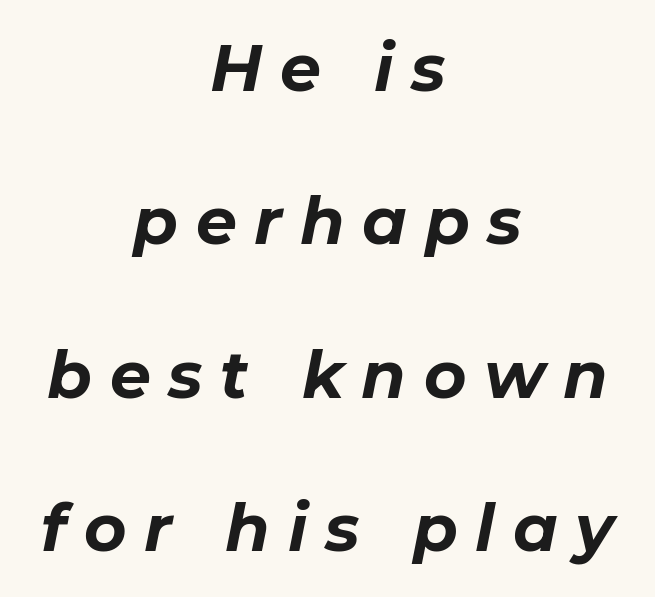
{"italic": "yes", "lean": "right", "slant_degrees": 11, "bold": "yes", "weight": "bold", "width": "normal", "stroke_contrast": "low", "x_height": "medium", "monospaced": "no", "underline": "no", "align": "center", "line_spacing": "loose", "line_spacing_ratio": 2.36, "letter_spacing": "wide", "letter_spacing_em": 0.27, "glyph_px": 65}
